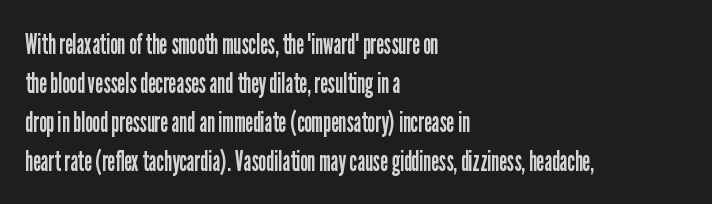
The type is set solid horizontally, with unmodified tracking. The strokes are not fattened; the text isn't bold. Examine the stroke ends and you'll find no serifs. Note the varied advance widths — an 'i' is clearly narrower than an 'm'. Glance below the letters and you will spot only blank space.
